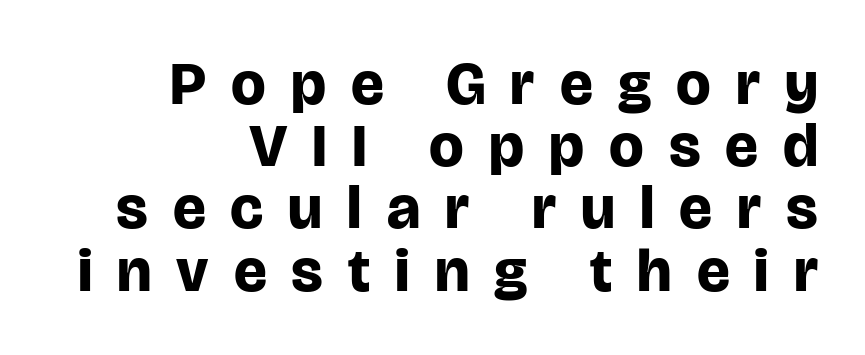
The image shows 61 px bold sans-serif type, upright; set right-aligned, tight line spacing (1.02x), unusually wide letter spacing (+0.41 em), not underlined; low stroke contrast and a large x-height.
